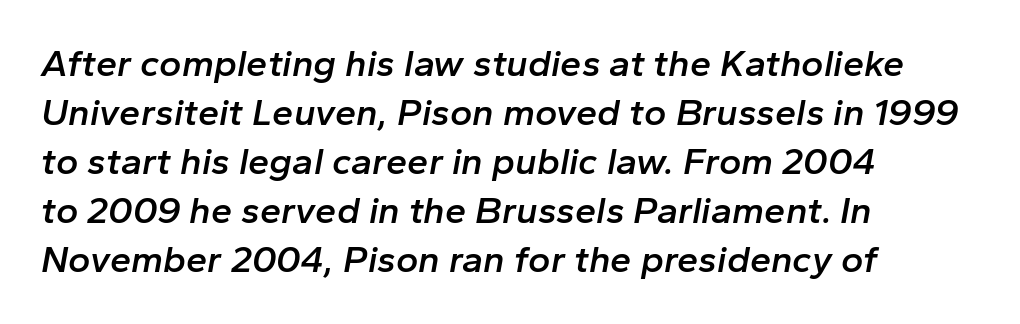
The lettering tilts uniformly, giving the passage an italic look. Reading down the block, your eye returns to a fixed left position each line. Lines of text with bare space underneath. The space between consecutive lines is moderate.
